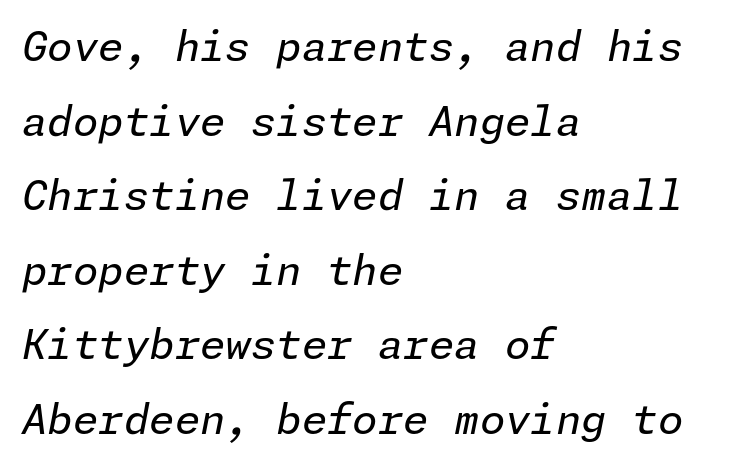
Does the copy run flush right? No — it runs flush left. Characters follow at the spacing the type designer built in. The specimen omits any rule beneath the text block's lines. The letters look calm and open, with moderate or lighter stems.
